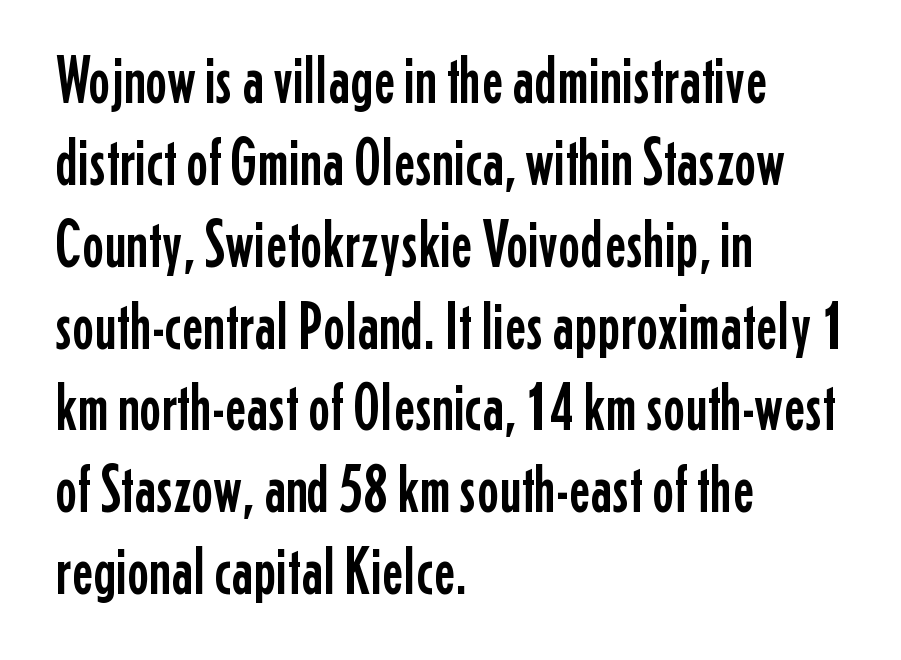
Q: Is the text italic (slanted)? A: No, it is upright.
Q: Is the typeface a serif or a sans-serif typeface? A: Sans-serif.
Q: Is the text underlined? A: No.
Q: How is the paragraph aligned? A: Left-aligned.
Q: Is the spacing between letters normal or unusually wide? A: Normal.
Q: Width (condensed, normal, or wide)? A: Condensed.
Q: Stroke contrast? A: Low.
Q: x-height? A: Medium.
Q: Monospaced? A: No.
